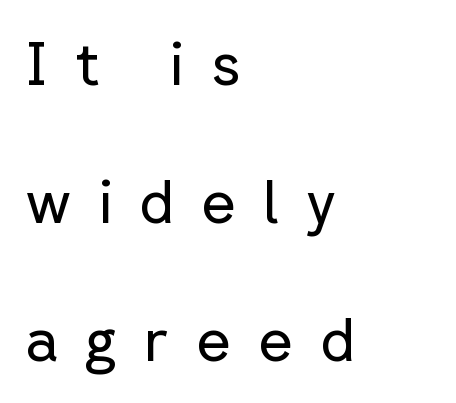
{"serif": "no", "italic": "no", "bold": "no", "weight": "regular", "width": "normal", "stroke_contrast": "low", "x_height": "medium", "monospaced": "no", "underline": "no", "align": "left", "line_spacing": "loose", "line_spacing_ratio": 2.3, "letter_spacing": "wide", "letter_spacing_em": 0.45, "glyph_px": 60}
